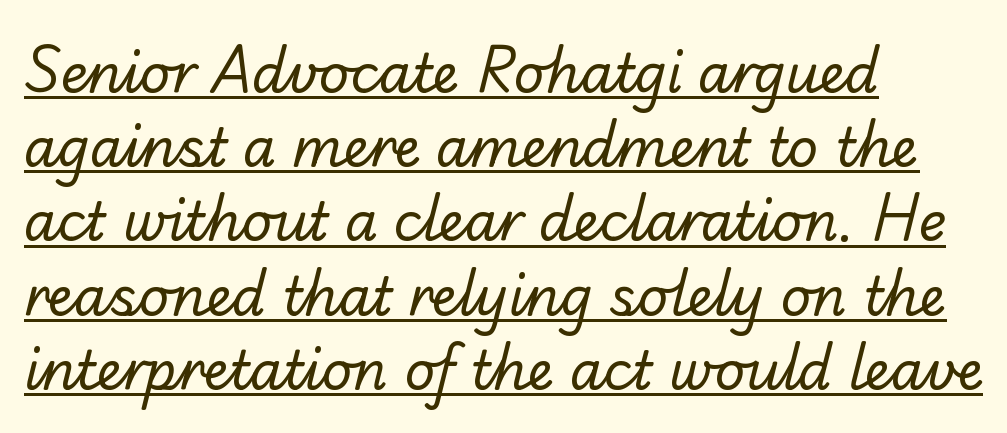
The image shows 53 px regular-weight sans-serif type; set left-aligned, normal line spacing (1.4x), normal letter spacing, underlined; low stroke contrast and a small x-height.
